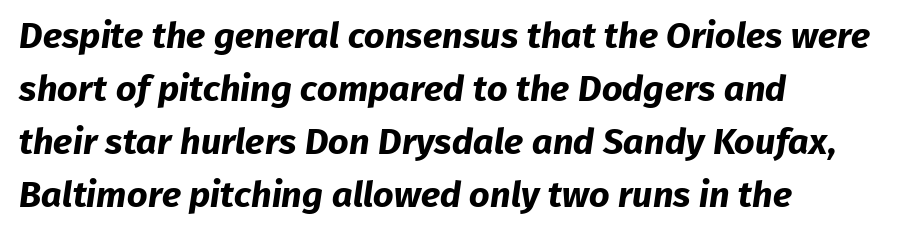
{"serif": "no", "bold": "yes", "weight": "bold", "width": "normal", "stroke_contrast": "low", "x_height": "medium", "monospaced": "no", "underline": "no", "align": "left", "line_spacing": "normal", "line_spacing_ratio": 1.47, "letter_spacing": "normal", "letter_spacing_em": 0.0, "glyph_px": 36}
